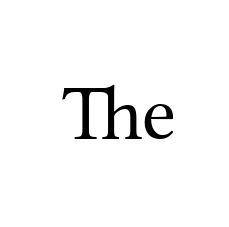
{"serif": "yes", "italic": "no", "bold": "no", "weight": "regular", "width": "normal", "stroke_contrast": "medium", "x_height": "medium", "monospaced": "no", "underline": "no", "letter_spacing": "normal", "letter_spacing_em": 0.0, "glyph_px": 77}
